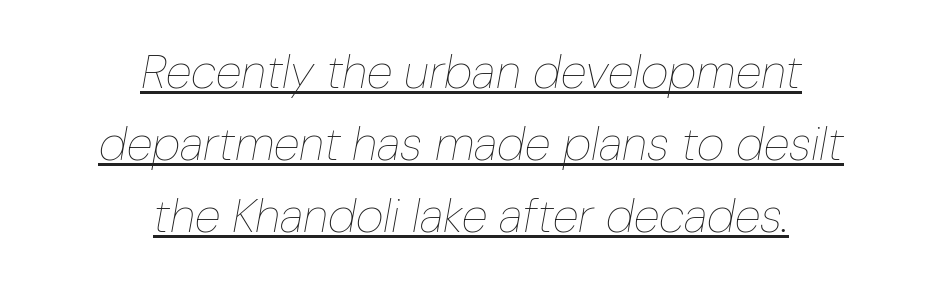
{"italic": "yes", "lean": "right", "slant_degrees": 10, "bold": "no", "weight": "thin", "width": "condensed", "stroke_contrast": "low", "x_height": "medium", "monospaced": "no", "underline": "yes", "align": "center", "line_spacing": "normal", "line_spacing_ratio": 1.5, "letter_spacing": "normal", "letter_spacing_em": 0.0, "glyph_px": 48}
